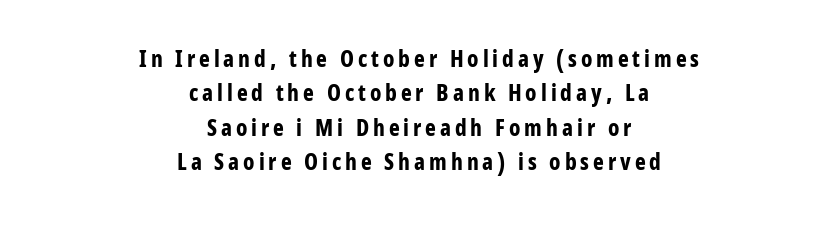
The image shows 23 px bold type, upright; set centered, normal line spacing (1.49x), not underlined.
